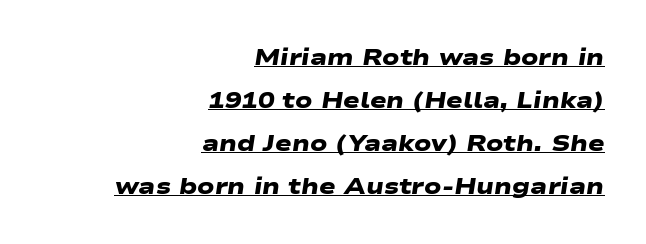
The image shows 22 px bold type; set right-aligned, loose line spacing (1.95x), normal letter spacing, underlined.
